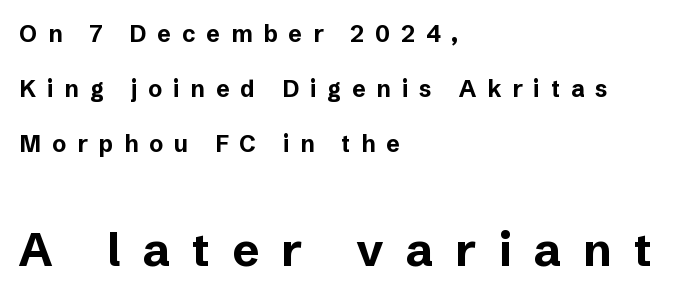
{"serif": "no", "italic": "no", "bold": "yes", "weight": "bold", "width": "normal", "stroke_contrast": "low", "x_height": "medium", "monospaced": "no", "underline": "no", "align": "left", "line_spacing": "loose", "line_spacing_ratio": 2.4, "letter_spacing": "wide", "letter_spacing_em": 0.48, "larger_block": "second", "size_ratio": 2.0, "glyph_px": 46}
